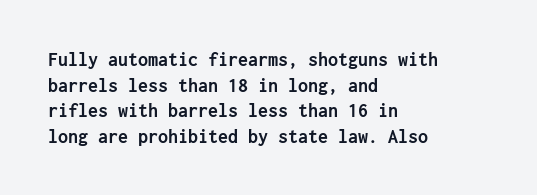
The image shows 20 px bold type, upright; set left-aligned, normal line spacing (1.28x), normal letter spacing, not underlined.
